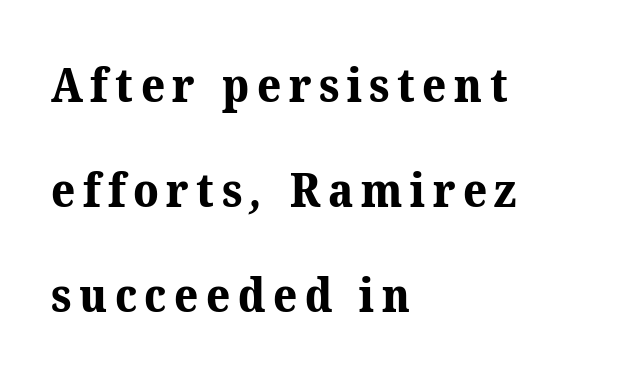
The image shows 47 px bold serif type; set left-aligned, loose line spacing (2.23x), not underlined; medium stroke contrast and a medium x-height.
